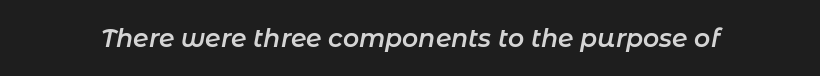
Each row of text sits above clean, open space. The letters are slanted; this is an italic face. This sample uses plain, unmodified letter spacing. Strokes here are thickened, but only to semibold level.
